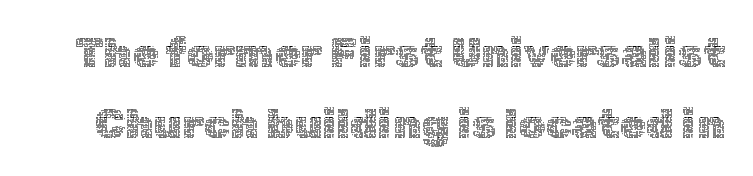
Q: Is the text bold? A: No.
Q: Is the text italic (slanted)? A: No, it is upright.
Q: Is the text underlined? A: No.
Q: Is the spacing between letters normal or unusually wide? A: Normal.
Q: Is the spacing between lines tight, normal or loose? A: Normal.
Q: Width (condensed, normal, or wide)? A: Normal.
Q: x-height? A: Medium.
Q: Monospaced? A: No.
